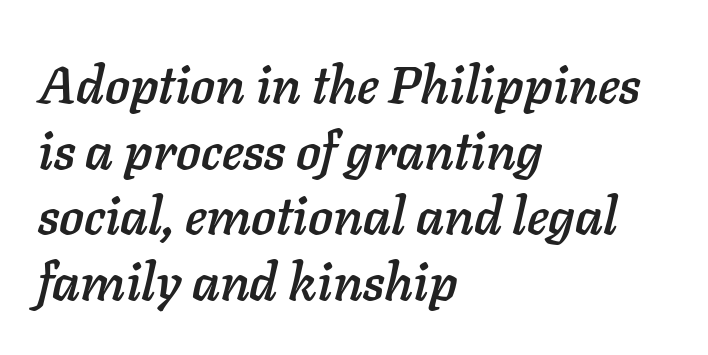
The image shows 52 px text type, italic (leaning right); set left-aligned, normal line spacing (1.26x), normal letter spacing, not underlined; low stroke contrast and a medium x-height.
